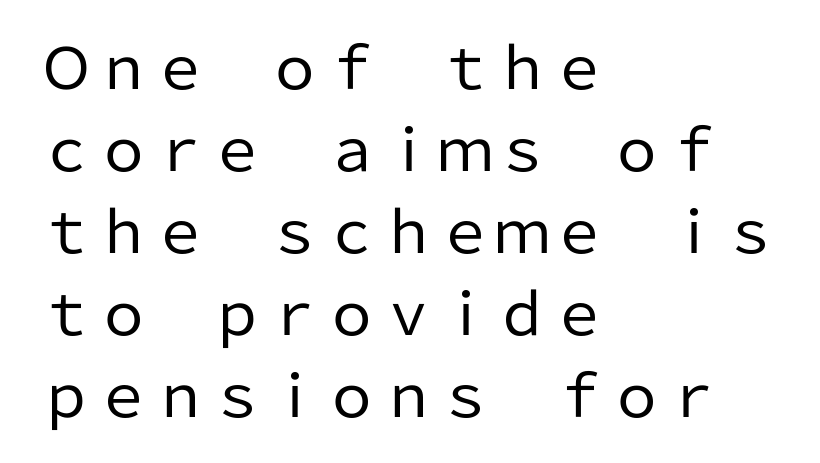
Is the type heavy? It reads as light-to-regular instead. Do the letters lean? They stand straight. This rendering leaves character spacing at its baseline value. Lines of text with bare space underneath. Reading down the block, your eye returns to a fixed left position each line.
